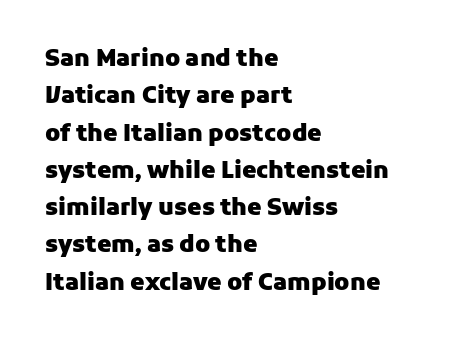
The image shows 23 px bold type, upright; set left-aligned, normal line spacing (1.62x), normal letter spacing, not underlined.
